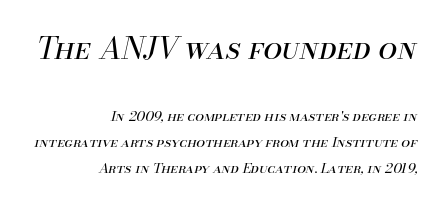
Q: Is the text bold? A: No.
Q: Is the text italic (slanted)? A: Yes, it leans right by about 13 degrees.
Q: Is the text underlined? A: No.
Q: How is the paragraph aligned? A: Right-aligned.
Q: Is the spacing between letters normal or unusually wide? A: Normal.
Q: Which block of text is set in a larger size, the first (top) or the second (bottom)? A: The first (top) one.
Q: Width (condensed, normal, or wide)? A: Normal.
Q: Stroke contrast? A: Medium.
Q: x-height? A: Small.
Q: Monospaced? A: No.
